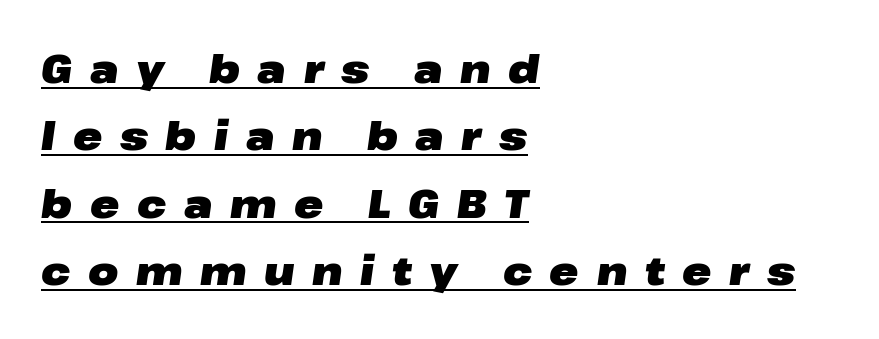
The image shows 39 px heavy, wide type, italic (leaning right); set left-aligned, line spacing 1.73x, unusually wide letter spacing (+0.45 em), underlined; low stroke contrast and a medium x-height.
